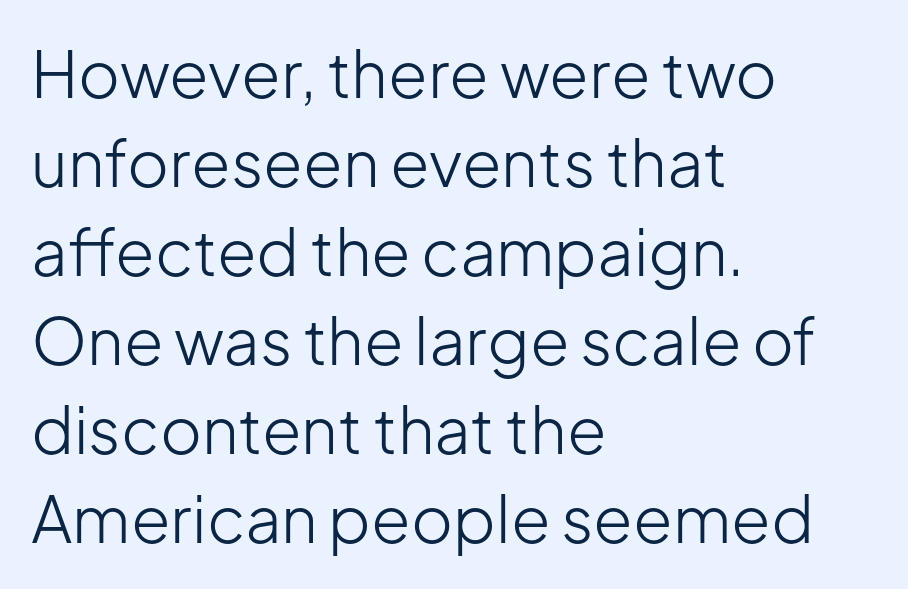
{"serif": "no", "italic": "no", "bold": "no", "weight": "light", "width": "normal", "stroke_contrast": "low", "x_height": "medium", "monospaced": "no", "underline": "no", "align": "left", "line_spacing": "normal", "line_spacing_ratio": 1.39, "letter_spacing": "normal", "letter_spacing_em": 0.0, "glyph_px": 64}
